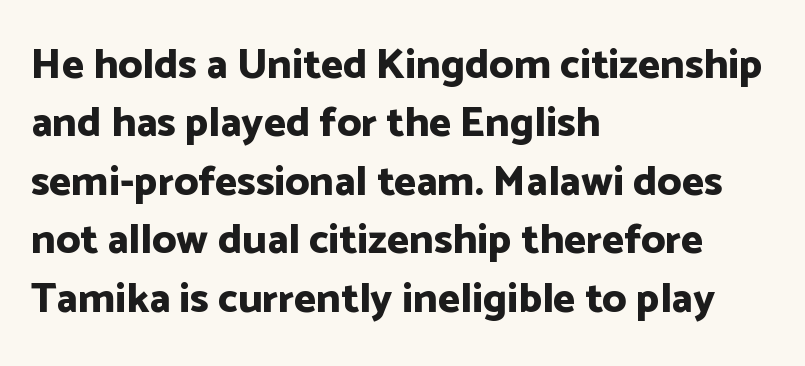
Layout note: lines flush left. This is the regular roman posture of the typeface. The leading is moderate, giving the passage an even texture. This is sans-serif lettering, the kind often seen on screens and signage. The passage shown is typed in a proportional face where columns would drift. Compared with an ordinary text face, these strokes are far heavier — a full bold.
